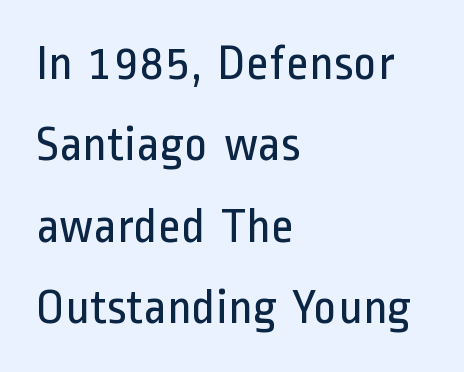
{"serif": "no", "italic": "no", "bold": "no", "weight": "regular", "width": "condensed", "stroke_contrast": "low", "x_height": "medium", "monospaced": "no", "underline": "no", "align": "left", "line_spacing": "normal", "line_spacing_ratio": 1.63, "letter_spacing": "normal", "letter_spacing_em": 0.0, "glyph_px": 50}
